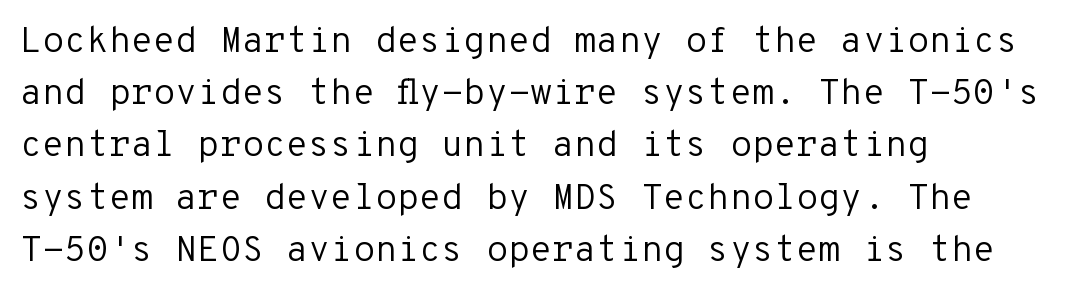
{"serif": "no", "italic": "no", "bold": "no", "weight": "regular", "width": "normal", "stroke_contrast": "low", "x_height": "medium", "monospaced": "yes", "underline": "no", "align": "left", "line_spacing": "normal", "line_spacing_ratio": 1.45, "letter_spacing": "normal", "letter_spacing_em": 0.0, "glyph_px": 36}
